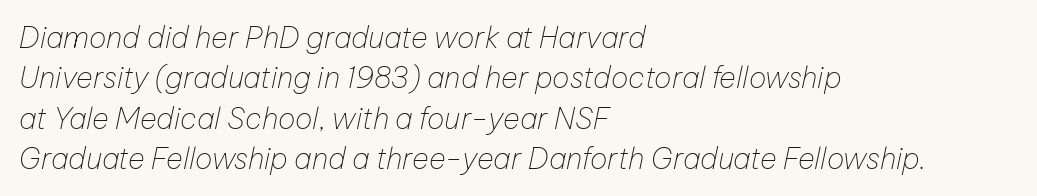
Q: Is the text bold? A: No.
Q: Is the text italic (slanted)? A: Yes, it leans right by about 12 degrees.
Q: Is the text underlined? A: No.
Q: How is the paragraph aligned? A: Left-aligned.
Q: Is the spacing between letters normal or unusually wide? A: Normal.
Q: Is the spacing between lines tight, normal or loose? A: Normal.
Q: Width (condensed, normal, or wide)? A: Normal.
Q: Stroke contrast? A: Low.
Q: x-height? A: Medium.
Q: Monospaced? A: No.
